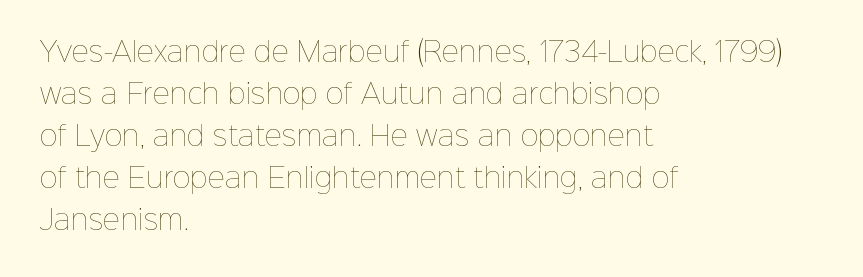
The image shows 27 px text type, upright; set left-aligned, normal line spacing (1.56x), normal letter spacing, not underlined.
